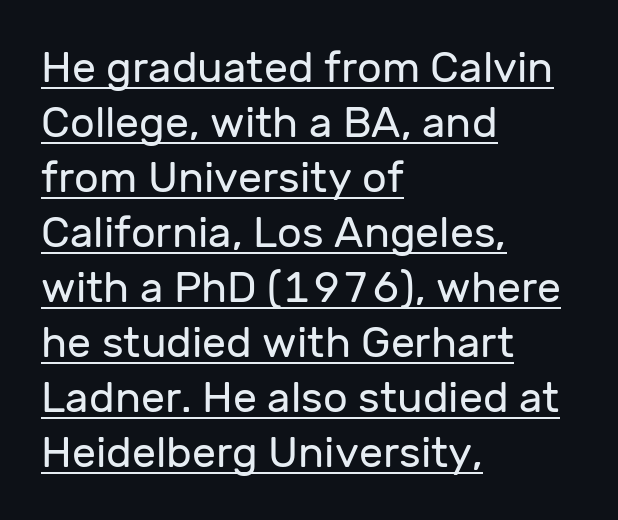
Q: Is the text bold? A: No.
Q: Is the text italic (slanted)? A: No, it is upright.
Q: Is the typeface a serif or a sans-serif typeface? A: Sans-serif.
Q: Is the text underlined? A: Yes.
Q: How is the paragraph aligned? A: Left-aligned.
Q: Is the spacing between letters normal or unusually wide? A: Normal.
Q: Is the spacing between lines tight, normal or loose? A: Normal.
Q: Width (condensed, normal, or wide)? A: Normal.
Q: Stroke contrast? A: Low.
Q: x-height? A: Medium.
Q: Monospaced? A: No.
